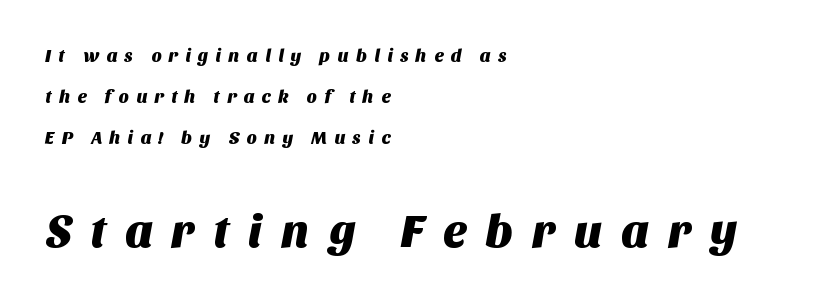
Q: Is the typeface a serif or a sans-serif typeface? A: Sans-serif.
Q: Is the text underlined? A: No.
Q: How is the paragraph aligned? A: Left-aligned.
Q: Is the spacing between letters normal or unusually wide? A: Unusually wide.
Q: Is the spacing between lines tight, normal or loose? A: Loose.
Q: Which block of text is set in a larger size, the first (top) or the second (bottom)? A: The second (bottom) one.
Q: Width (condensed, normal, or wide)? A: Normal.
Q: Stroke contrast? A: Medium.
Q: x-height? A: Large.
Q: Monospaced? A: No.
